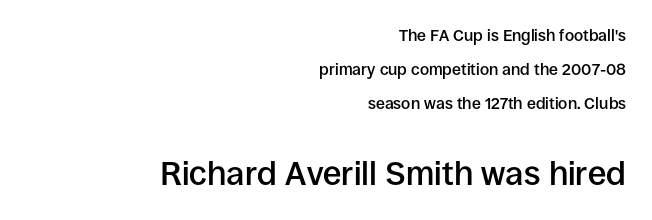
The image shows 33 px semibold sans-serif type, upright; set right-aligned, loose line spacing (2.12x), normal letter spacing, not underlined; the second (bottom) block is 2.06x larger; low stroke contrast and a large x-height.
